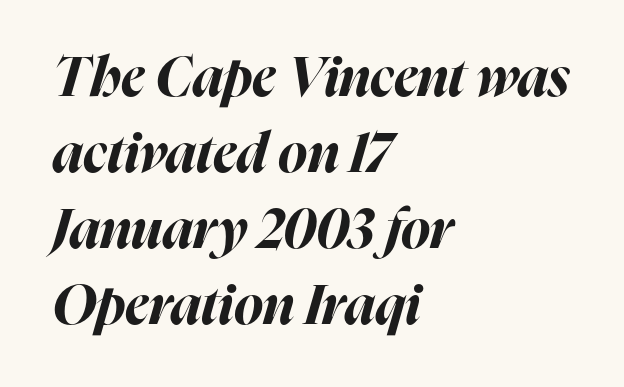
{"italic": "yes", "lean": "right", "slant_degrees": 16, "bold": "yes", "weight": "bold", "width": "normal", "stroke_contrast": "high", "x_height": "medium", "monospaced": "no", "underline": "no", "align": "left", "line_spacing": "normal", "line_spacing_ratio": 1.38, "letter_spacing": "normal", "letter_spacing_em": 0.0, "glyph_px": 55}
